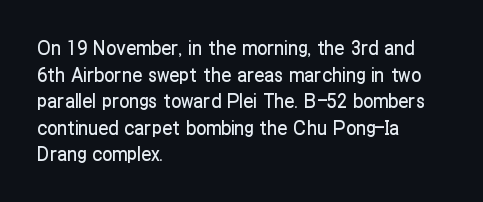
The image shows 20 px text type, upright; set left-aligned, normal line spacing (1.33x), normal letter spacing, not underlined.
